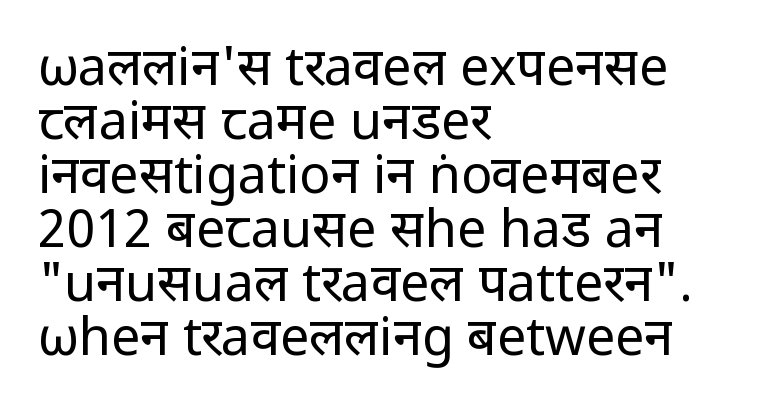
Q: Is the text bold? A: No.
Q: Is the text italic (slanted)? A: No, it is upright.
Q: Is the typeface a serif or a sans-serif typeface? A: Sans-serif.
Q: Is the text underlined? A: No.
Q: How is the paragraph aligned? A: Left-aligned.
Q: Is the spacing between letters normal or unusually wide? A: Normal.
Q: Is the spacing between lines tight, normal or loose? A: Tight.
Q: Width (condensed, normal, or wide)? A: Normal.
Q: Stroke contrast? A: Low.
Q: x-height? A: Medium.
Q: Monospaced? A: No.
